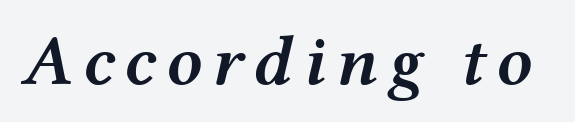
The image shows 71 px semibold, wide type, italic (leaning right); set not underlined; medium stroke contrast and a medium x-height.
